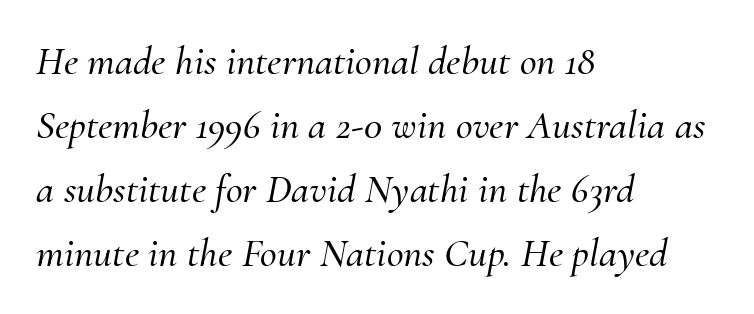
The image shows 41 px serif type, italic (leaning right); set left-aligned, normal line spacing (1.56x), normal letter spacing, not underlined; medium stroke contrast and a small x-height.
